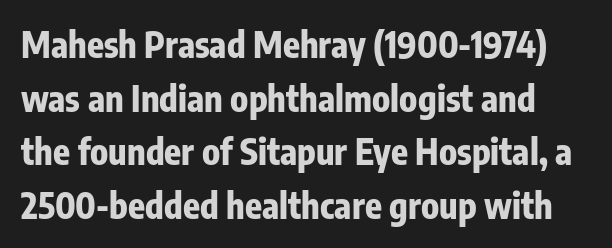
Bare-footed words on every line. The face used here is rendered with its standard letterfit. You'd pick this weight for a headline — it's a proper bold. Italic: no, the glyphs are upright roman. Each letter keeps its own natural width here, so spacing adapts to shape. Classification — sans serif.
